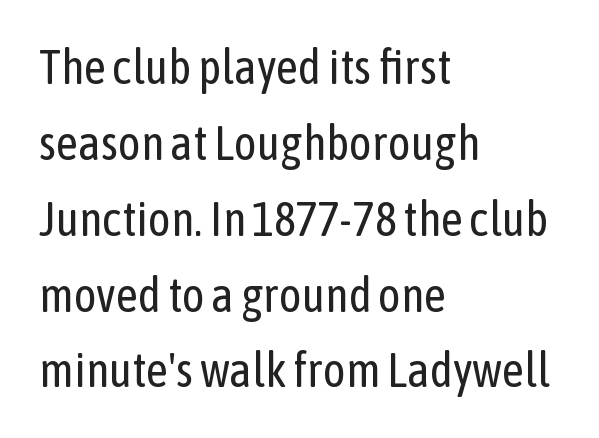
Evenly set lines give the paragraph a standard silhouette. Posture: upright roman. Letter spacing: default. The typesetting does not lean heavy: it is not bold. Observe the absence of serifs on each vertical stroke in this sample. Clear beneath every line of the passage.
